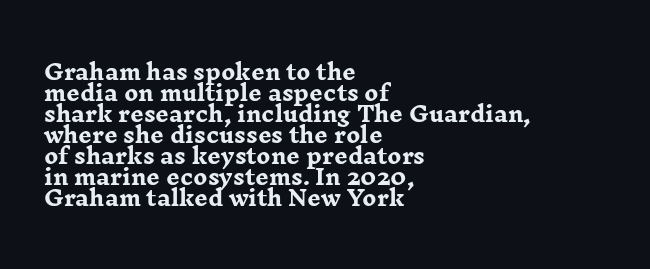
The image shows 21 px bold type, upright; set left-aligned, tight line spacing (1.0x), normal letter spacing, not underlined.
